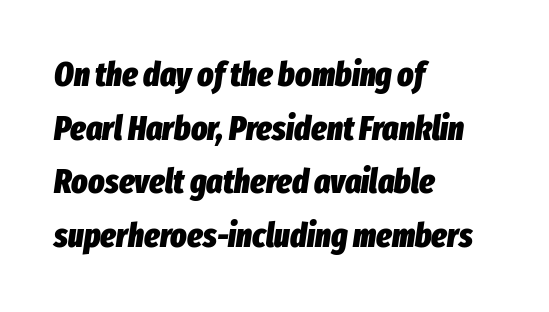
{"italic": "yes", "lean": "right", "slant_degrees": 8, "bold": "yes", "weight": "heavy", "width": "condensed", "stroke_contrast": "low", "x_height": "medium", "monospaced": "no", "underline": "no", "align": "left", "line_spacing": "normal", "line_spacing_ratio": 1.58, "letter_spacing": "normal", "letter_spacing_em": 0.0, "glyph_px": 34}
